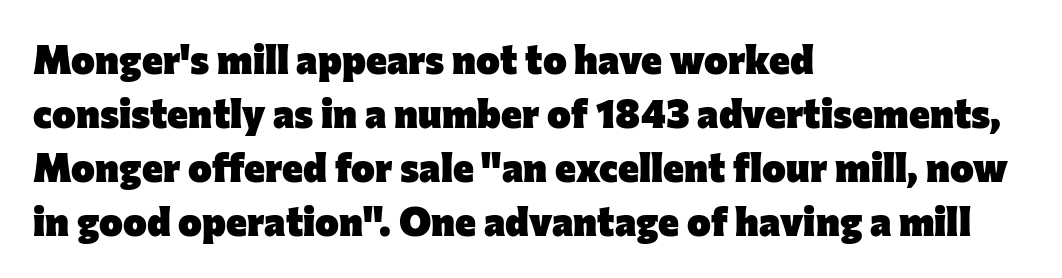
The image shows 40 px heavy sans-serif type, upright; set left-aligned, normal line spacing (1.35x), normal letter spacing, not underlined; low stroke contrast and a medium x-height.
